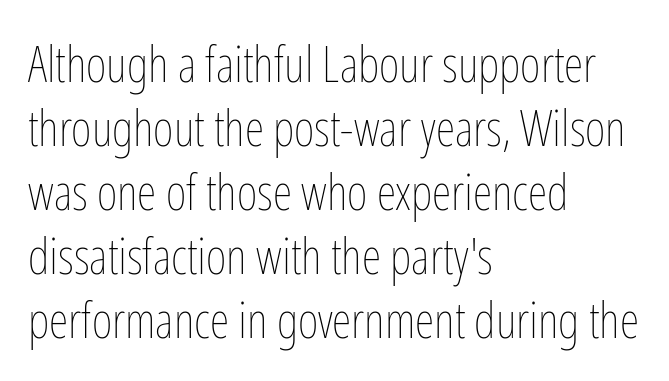
{"italic": "no", "bold": "no", "weight": "thin", "width": "condensed", "stroke_contrast": "low", "x_height": "medium", "monospaced": "no", "underline": "no", "align": "left", "line_spacing": "normal", "line_spacing_ratio": 1.28, "letter_spacing": "normal", "letter_spacing_em": 0.0, "glyph_px": 50}
